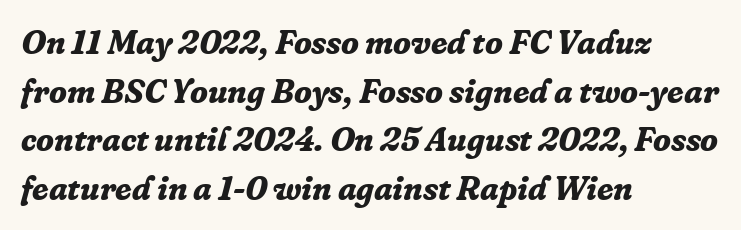
The image shows 33 px bold serif type, italic (leaning right); set left-aligned, normal line spacing (1.47x), normal letter spacing, not underlined; low stroke contrast and a medium x-height.
